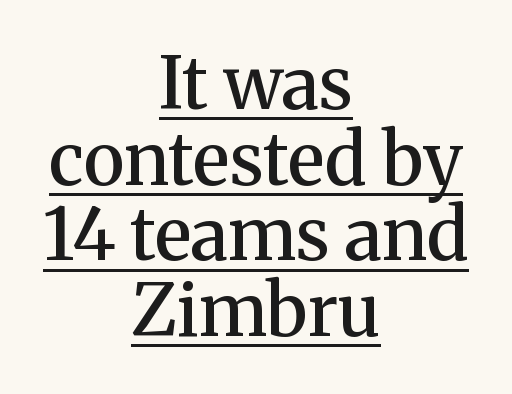
Q: Is the text bold? A: Semi-bold.
Q: Is the text italic (slanted)? A: No, it is upright.
Q: Is the typeface a serif or a sans-serif typeface? A: Serif.
Q: Is the text underlined? A: Yes.
Q: How is the paragraph aligned? A: Centered.
Q: Is the spacing between letters normal or unusually wide? A: Normal.
Q: Is the spacing between lines tight, normal or loose? A: Tight.
Q: Width (condensed, normal, or wide)? A: Normal.
Q: Stroke contrast? A: Medium.
Q: x-height? A: Medium.
Q: Monospaced? A: No.
